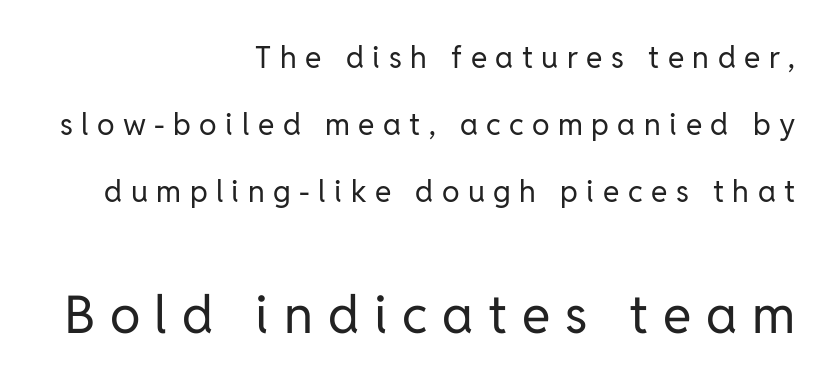
The image shows 52 px regular-weight sans-serif type, upright; set right-aligned, loose line spacing (2.24x), unusually wide letter spacing (+0.28 em), not underlined; the second (bottom) block is 1.73x larger; low stroke contrast and a medium x-height.
